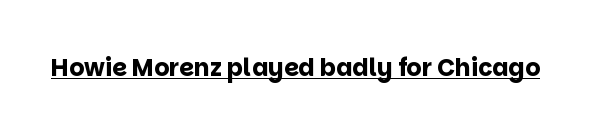
The image shows 24 px bold type, upright; set normal letter spacing, underlined.
